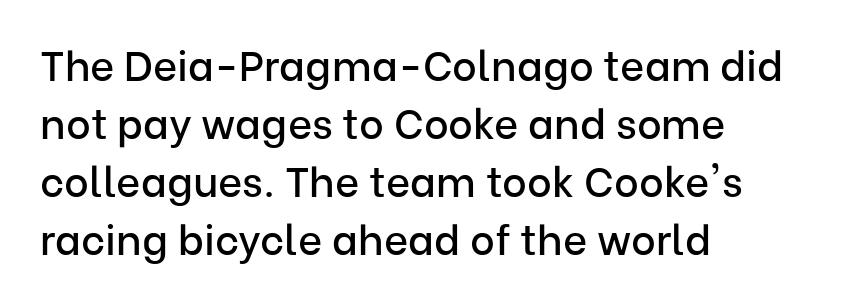
The image shows 42 px sans-serif type, upright; set left-aligned, normal line spacing (1.38x), normal letter spacing, not underlined; low stroke contrast and a medium x-height.
